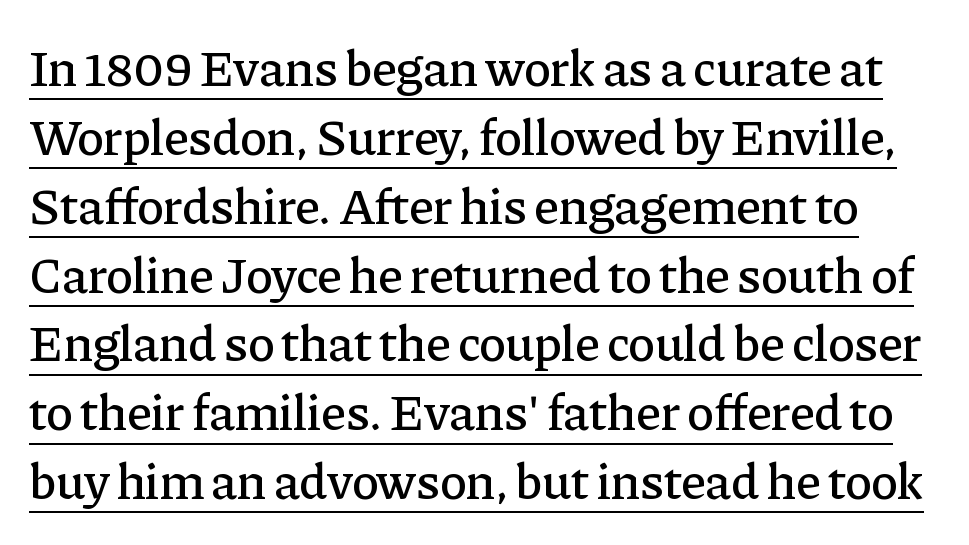
Q: Is the text italic (slanted)? A: No, it is upright.
Q: Is the typeface a serif or a sans-serif typeface? A: Serif.
Q: Is the text underlined? A: Yes.
Q: Is the spacing between letters normal or unusually wide? A: Normal.
Q: Is the spacing between lines tight, normal or loose? A: Normal.
Q: Width (condensed, normal, or wide)? A: Normal.
Q: Stroke contrast? A: Low.
Q: x-height? A: Medium.
Q: Monospaced? A: No.
